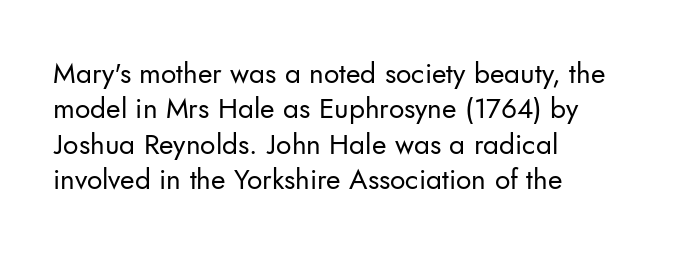
{"serif": "no", "italic": "no", "bold": "no", "weight": "regular", "width": "normal", "stroke_contrast": "low", "x_height": "small", "monospaced": "no", "underline": "no", "align": "left", "line_spacing": "normal", "line_spacing_ratio": 1.26, "letter_spacing": "normal", "letter_spacing_em": 0.0, "glyph_px": 28}
